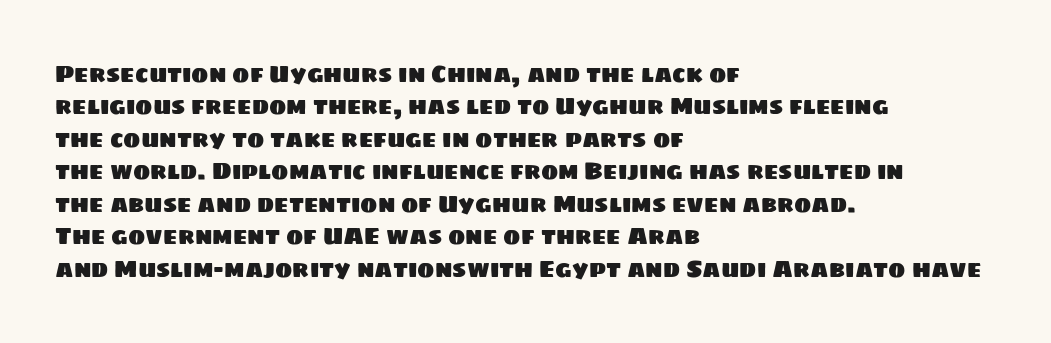
Q: Is the text underlined? A: No.
Q: How is the paragraph aligned? A: Left-aligned.
Q: Is the spacing between letters normal or unusually wide? A: Normal.
Q: Is the spacing between lines tight, normal or loose? A: Normal.
